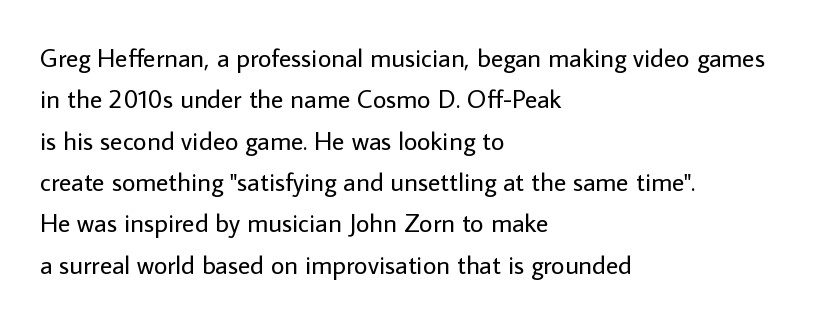
The image shows 26 px text type, upright; set left-aligned, normal line spacing (1.59x), normal letter spacing, not underlined.
